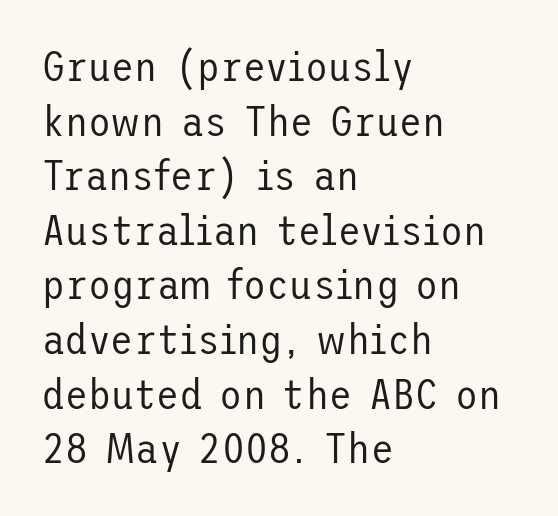
{"serif": "no", "italic": "no", "bold": "no", "weight": "regular", "width": "normal", "stroke_contrast": "low", "x_height": "medium", "underline": "no", "align": "left", "line_spacing": "normal", "line_spacing_ratio": 1.3, "letter_spacing": "normal", "letter_spacing_em": 0.0, "glyph_px": 42}
